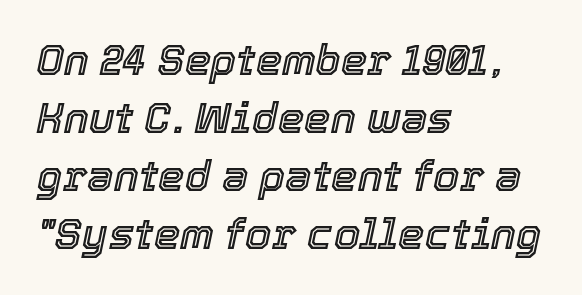
{"italic": "yes", "lean": "right", "slant_degrees": 12, "width": "normal", "x_height": "medium", "monospaced": "no", "underline": "no", "align": "left", "line_spacing": "normal", "line_spacing_ratio": 1.38, "letter_spacing": "normal", "letter_spacing_em": 0.0, "glyph_px": 42}
